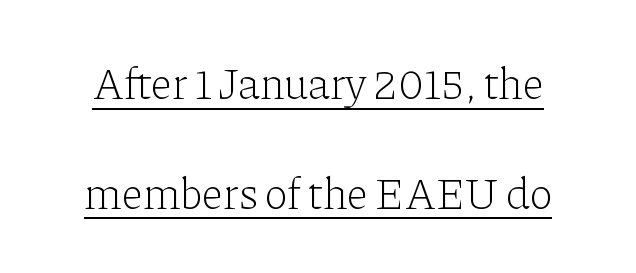
Q: Is the text bold? A: No.
Q: Is the text italic (slanted)? A: No, it is upright.
Q: Is the typeface a serif or a sans-serif typeface? A: Serif.
Q: Is the text underlined? A: Yes.
Q: Is the spacing between letters normal or unusually wide? A: Normal.
Q: Is the spacing between lines tight, normal or loose? A: Loose.
Q: Width (condensed, normal, or wide)? A: Normal.
Q: Stroke contrast? A: Low.
Q: x-height? A: Medium.
Q: Monospaced? A: No.
